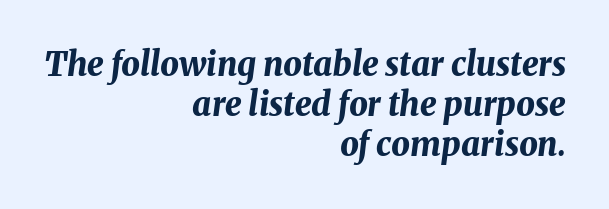
As a designer I'd log this as weight 700, bold. Slant detected: the letters are inclined. No extra tracking has been applied to these lines. Any mark beneath the type? The region is blank. A typesetter would call this proportional, since set widths differ per character. Every row of glyphs terminates at an identical x-position on the right.
